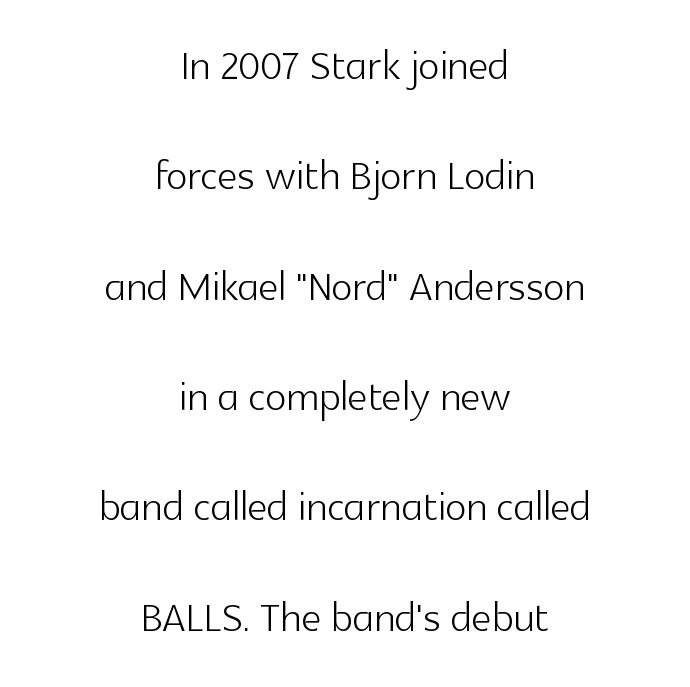
Q: Is the text bold? A: No.
Q: Is the text italic (slanted)? A: No, it is upright.
Q: Is the typeface a serif or a sans-serif typeface? A: Sans-serif.
Q: Is the text underlined? A: No.
Q: How is the paragraph aligned? A: Centered.
Q: Is the spacing between letters normal or unusually wide? A: Normal.
Q: Is the spacing between lines tight, normal or loose? A: Loose.
Q: Width (condensed, normal, or wide)? A: Normal.
Q: x-height? A: Medium.
Q: Monospaced? A: No.
